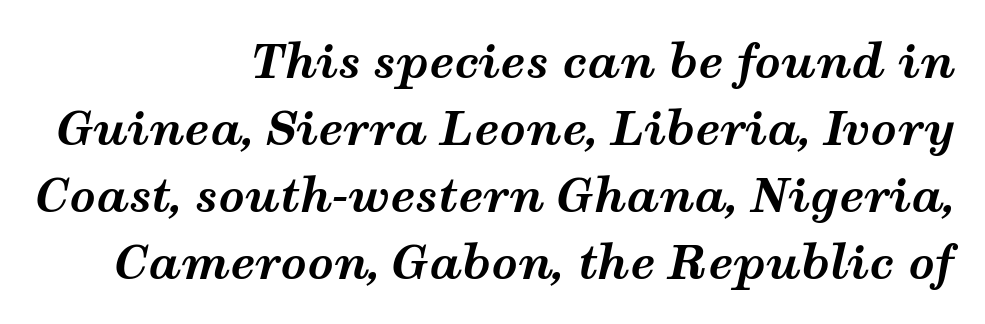
Bold? Absolutely — the strokes are thick and heavy. Each word holds together tightly as a unit, with standard inter-letter gaps. Compared with ordinary roman type, these characters are visibly tilted. This rendering uses right alignment, leaving the left contour irregular. The words here are not underlined. The rendering uses natural spacing where letterforms have individual widths.
